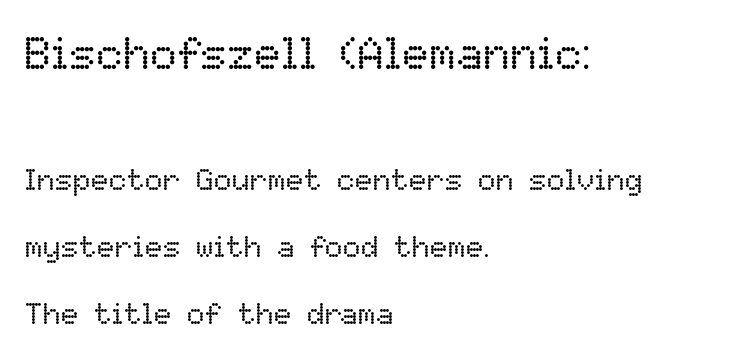
The baseline area is clear. The face used here is proportionally spaced, like ordinary book or web type. The setting favours the left margin, as ordinary paragraphs usually do. No extra tracking has been applied to these lines. In terms of leading, this rendering errs on the spacious side. The letters stand straight up with perfectly vertical stems.
